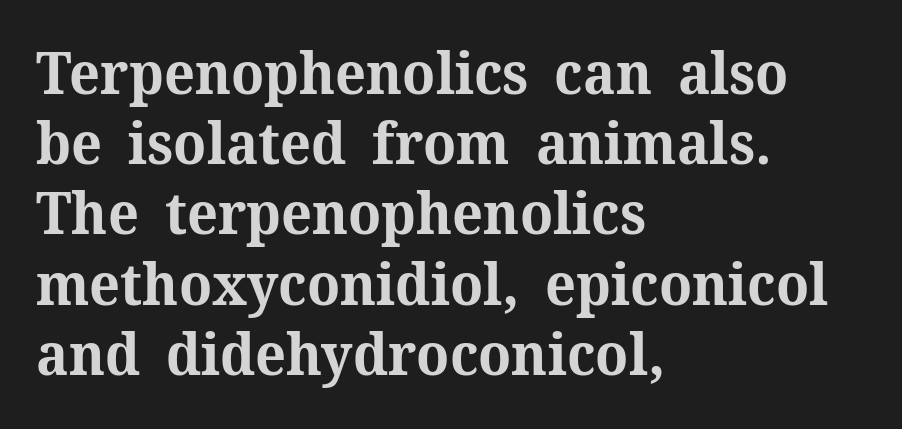
The image shows 58 px bold serif type, upright; set left-aligned, line spacing 1.21x, normal letter spacing, not underlined; medium stroke contrast and a medium x-height.
